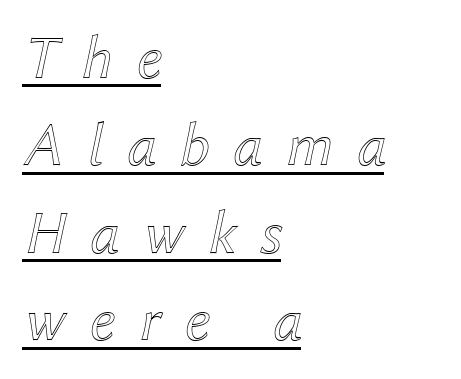
Would a proofreader flag this as italicized? Yes. Looks like regular typesetting: each glyph gets only the width it needs. Does the leading feel generous? No, just average. The specimen includes a rule beneath the text block's lines. Compared with typical body copy, the letter spacing here is much looser.
